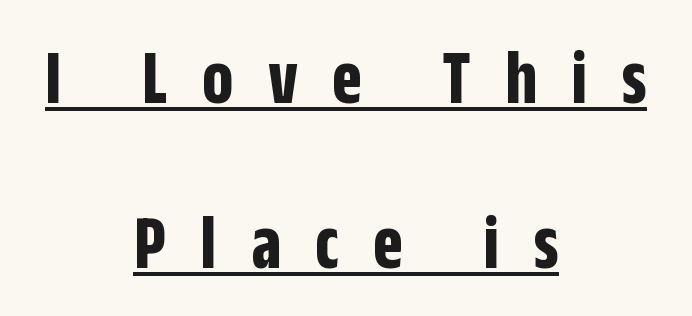
{"serif": "no", "italic": "no", "bold": "yes", "weight": "bold", "width": "condensed", "stroke_contrast": "low", "x_height": "large", "monospaced": "no", "underline": "yes", "align": "center", "line_spacing": "loose", "line_spacing_ratio": 2.11, "letter_spacing": "wide", "letter_spacing_em": 0.44, "glyph_px": 78}
